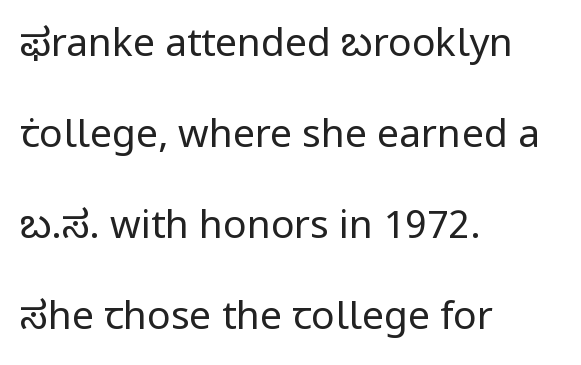
Stroke mass is kept to a normal reading level or below. Glance below the letters and you will spot only blank space. The font's upright variant was chosen for this text. Does extra space separate the letters? No, they use regular spacing.
